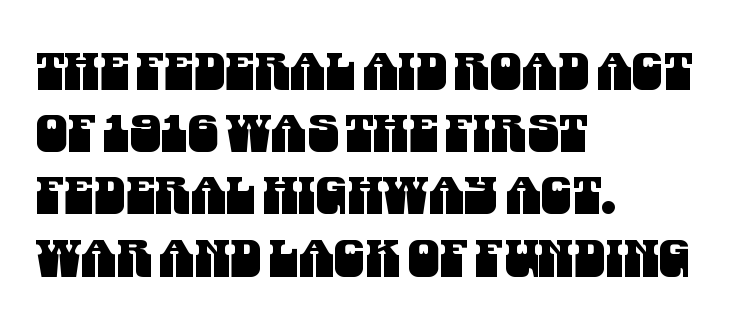
Q: Is the typeface a serif or a sans-serif typeface? A: Sans-serif.
Q: Is the text underlined? A: No.
Q: How is the paragraph aligned? A: Left-aligned.
Q: Is the spacing between letters normal or unusually wide? A: Normal.
Q: Width (condensed, normal, or wide)? A: Condensed.
Q: Stroke contrast? A: Medium.
Q: x-height? A: Large.
Q: Monospaced? A: No.
